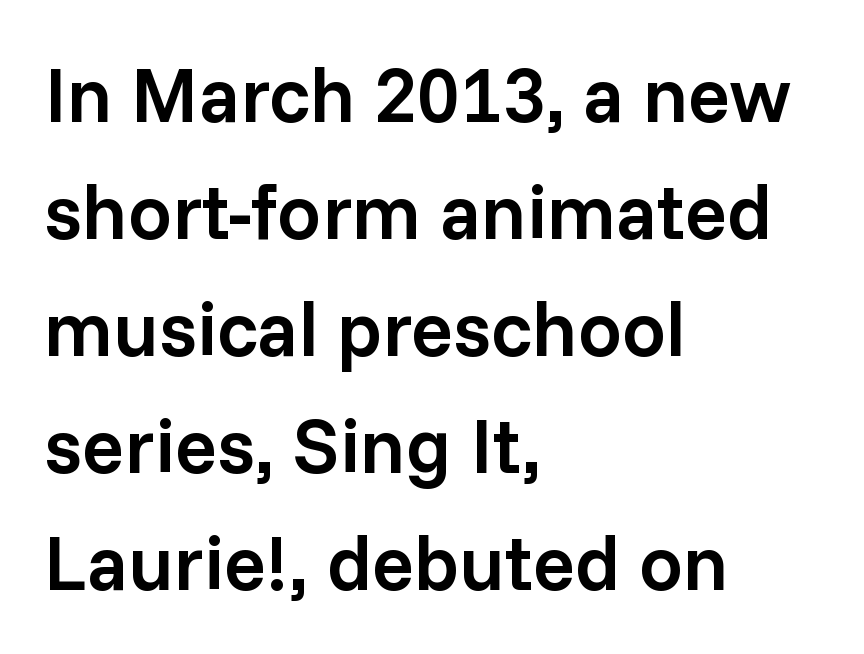
{"serif": "no", "italic": "no", "bold": "semi", "weight": "semibold", "width": "normal", "stroke_contrast": "low", "x_height": "medium", "monospaced": "no", "underline": "no", "align": "left", "line_spacing": "normal", "line_spacing_ratio": 1.5, "letter_spacing": "normal", "letter_spacing_em": 0.0, "glyph_px": 78}
